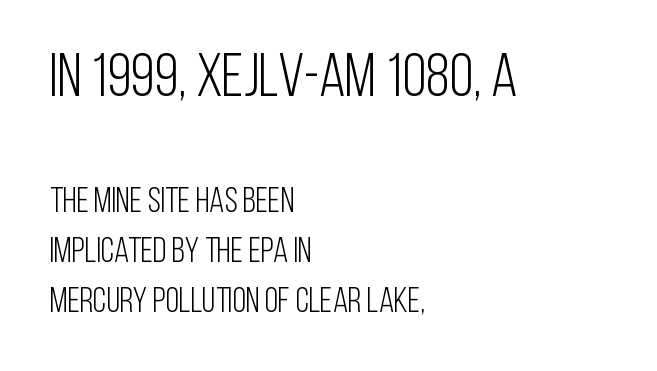
{"serif": "no", "italic": "no", "bold": "no", "weight": "light", "width": "condensed", "stroke_contrast": "low", "x_height": "large", "monospaced": "no", "underline": "no", "align": "left", "line_spacing": "normal", "line_spacing_ratio": 1.42, "letter_spacing": "normal", "letter_spacing_em": 0.0, "larger_block": "first", "size_ratio": 1.74, "glyph_px": 61}
